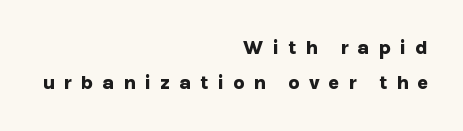
{"italic": "no", "bold": "yes", "underline": "no", "align": "right", "line_spacing_ratio": 1.77, "letter_spacing": "wide", "letter_spacing_em": 0.43, "glyph_px": 20}
